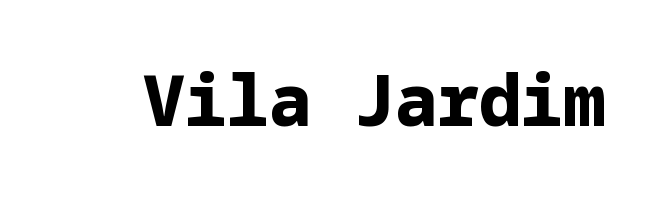
Q: Is the text bold? A: Yes.
Q: Is the text italic (slanted)? A: No, it is upright.
Q: Is the typeface a serif or a sans-serif typeface? A: Sans-serif.
Q: Is the text underlined? A: No.
Q: Is the spacing between letters normal or unusually wide? A: Normal.
Q: Width (condensed, normal, or wide)? A: Normal.
Q: Stroke contrast? A: Low.
Q: x-height? A: Medium.
